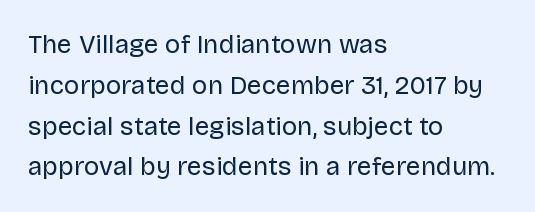
{"italic": "no", "bold": "no", "underline": "no", "align": "left", "line_spacing": "normal", "line_spacing_ratio": 1.57, "letter_spacing": "normal", "letter_spacing_em": 0.0, "glyph_px": 26}
